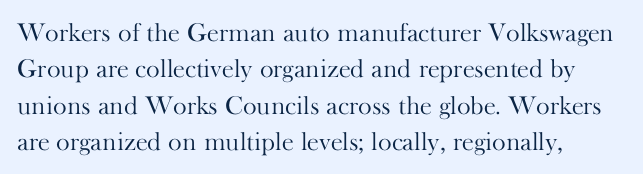
{"italic": "no", "bold": "no", "underline": "no", "align": "left", "line_spacing": "normal", "line_spacing_ratio": 1.4, "letter_spacing": "normal", "letter_spacing_em": 0.0, "glyph_px": 26}
